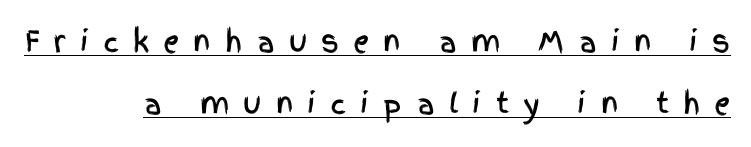
The image shows 28 px condensed sans-serif type, upright; set right-aligned, loose line spacing (2.22x), unusually wide letter spacing (+0.5 em), underlined; a large x-height.
